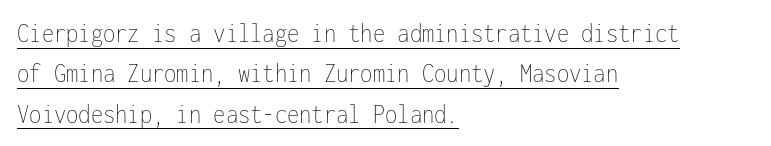
Monospaced: the letters line up in strict vertical columns. Notice how the passage keeps a crisp vertical edge on the left only. Every word sits above its own underline. Whoever set this chose a conventional vertical rhythm. Inter-character spacing is left at the font's built-in metrics.
